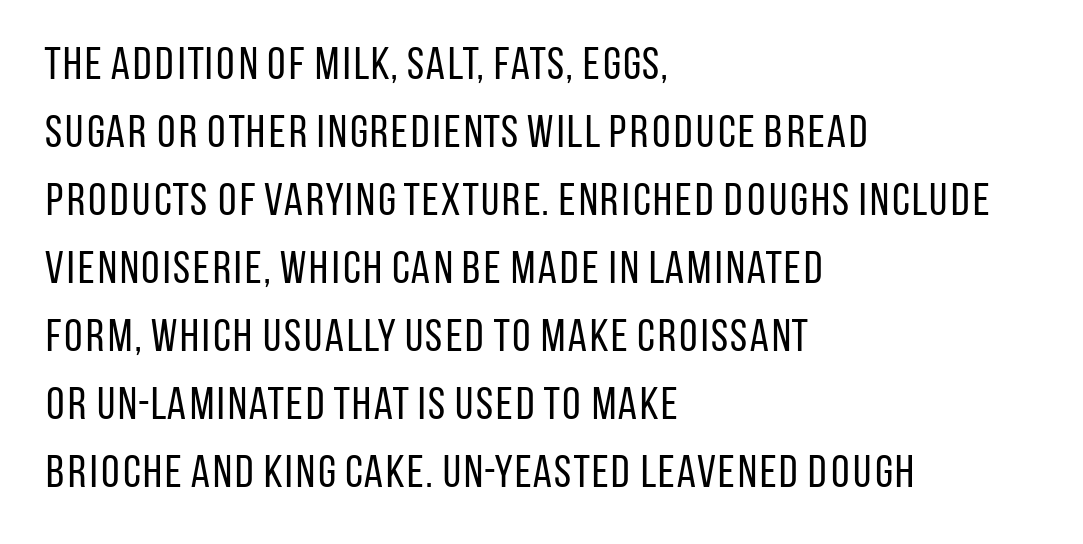
The letters carry no serifs — their stems end cleanly without finishing strokes. How are the letters spaced? Ordinarily, with no added tracking. The text block is weighted toward the left margin, trailing off unevenly rightward. One glance says typical: line gaps are just what's usual. These lines are rendered in a variable-pitch font. The letters stand upright; this is a roman face.
